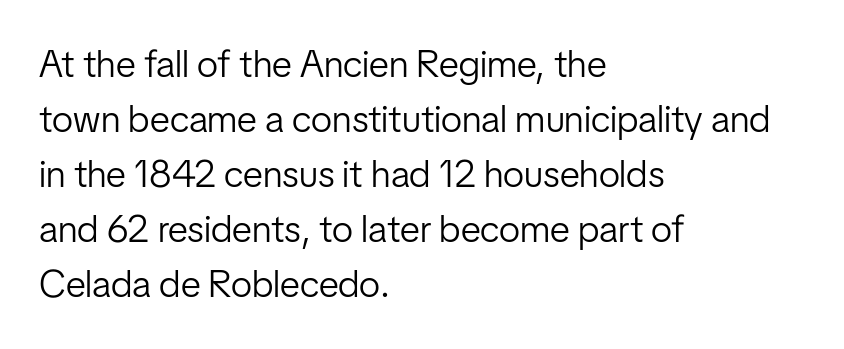
{"serif": "no", "italic": "no", "bold": "no", "weight": "light", "width": "condensed", "stroke_contrast": "low", "x_height": "medium", "monospaced": "no", "underline": "no", "align": "left", "line_spacing": "normal", "line_spacing_ratio": 1.45, "letter_spacing": "normal", "letter_spacing_em": 0.0, "glyph_px": 38}
